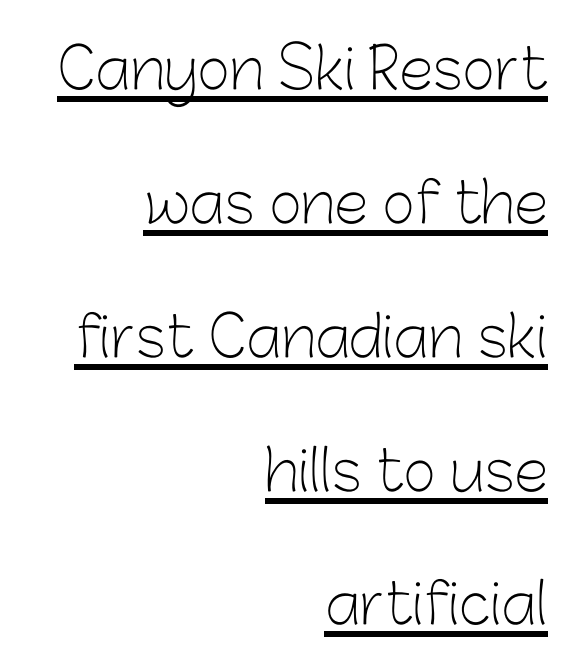
Note: no serifs on the glyphs. The rendering uses natural spacing where letterforms have individual widths. The rendering uses the underline text-decoration. One glance says open: line gaps are wider than usual. Look at the tracking — it's just the regular setting, nothing added.
